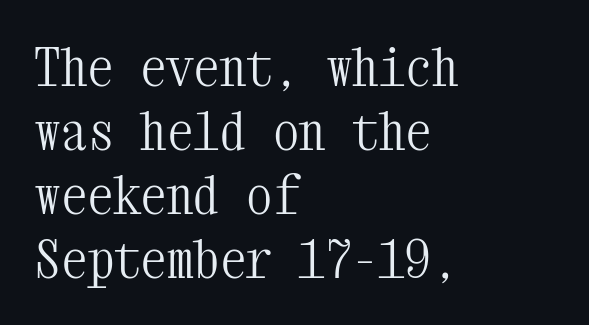
The passage shown is typed in a monospace face where columns stay perfectly aligned. Regarding serifs, this sample has them. Does the lettering tilt? It doesn't — this is upright. This sample is left-justified, so line endings fall wherever the words run out. The strip under each line holds only bare page.
